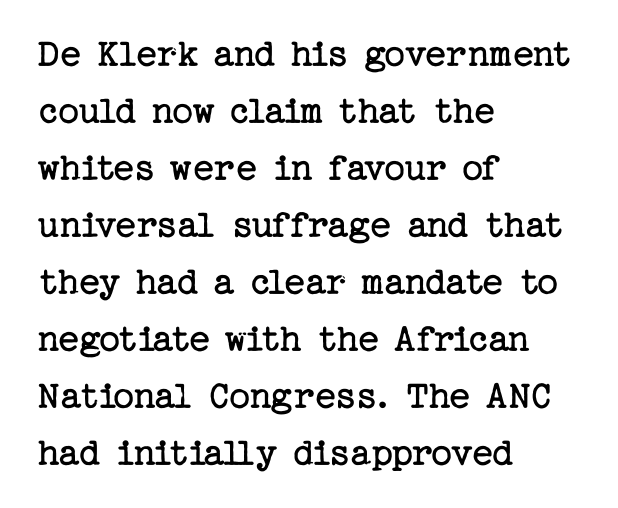
The image shows 41 px regular-weight serif type, upright; set left-aligned, normal line spacing (1.39x), normal letter spacing, not underlined; low stroke contrast and a medium x-height.
